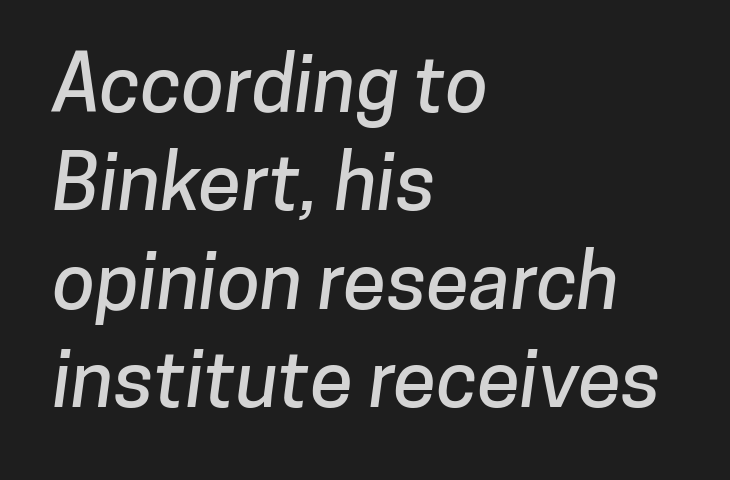
Line starts are locked; line ends wander. Is this a fixed-width face? No — the glyphs have proportional, varying widths. These lines sit exactly where default settings would place them. How are the letters spaced? Ordinarily, with no added tracking. Unmarked baselines from the first word to the last. Nope, no serifs anywhere on these letters.
